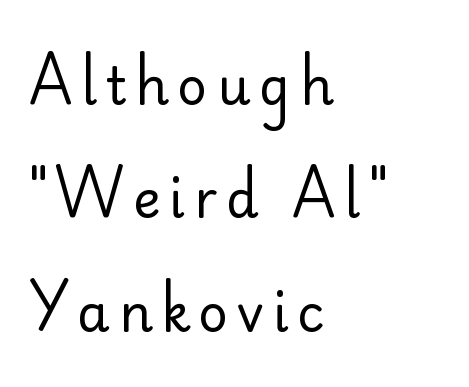
Q: Is the text bold? A: No.
Q: Is the text italic (slanted)? A: No, it is upright.
Q: Is the typeface a serif or a sans-serif typeface? A: Sans-serif.
Q: Is the text underlined? A: No.
Q: How is the paragraph aligned? A: Left-aligned.
Q: Is the spacing between lines tight, normal or loose? A: Loose.
Q: Width (condensed, normal, or wide)? A: Normal.
Q: Stroke contrast? A: Low.
Q: x-height? A: Small.
Q: Monospaced? A: No.
